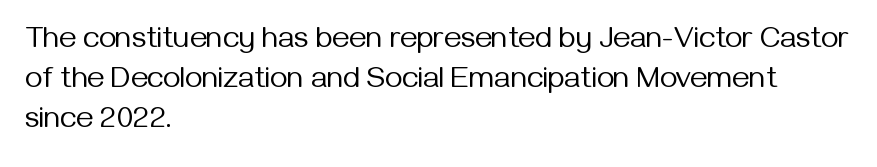
{"serif": "no", "italic": "no", "bold": "no", "weight": "regular", "width": "normal", "stroke_contrast": "medium", "x_height": "medium", "monospaced": "no", "underline": "no", "align": "left", "line_spacing": "normal", "line_spacing_ratio": 1.33, "letter_spacing": "normal", "letter_spacing_em": 0.0, "glyph_px": 30}
